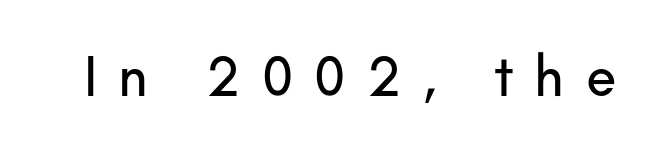
Q: Is the text italic (slanted)? A: No, it is upright.
Q: Is the typeface a serif or a sans-serif typeface? A: Sans-serif.
Q: Is the text underlined? A: No.
Q: Is the spacing between letters normal or unusually wide? A: Unusually wide.
Q: Width (condensed, normal, or wide)? A: Normal.
Q: Stroke contrast? A: Low.
Q: x-height? A: Small.
Q: Monospaced? A: No.
